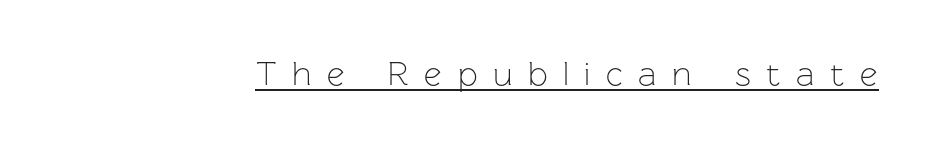
{"serif": "no", "italic": "no", "bold": "no", "weight": "light", "width": "normal", "stroke_contrast": "low", "x_height": "medium", "monospaced": "no", "underline": "yes", "letter_spacing": "wide", "letter_spacing_em": 0.46, "glyph_px": 34}
